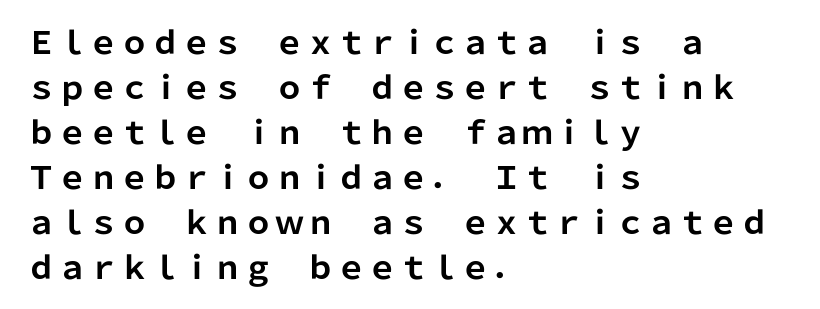
The image shows 31 px bold sans-serif type, upright; set left-aligned, normal line spacing (1.45x), normal letter spacing, not underlined; low stroke contrast and a medium x-height.
